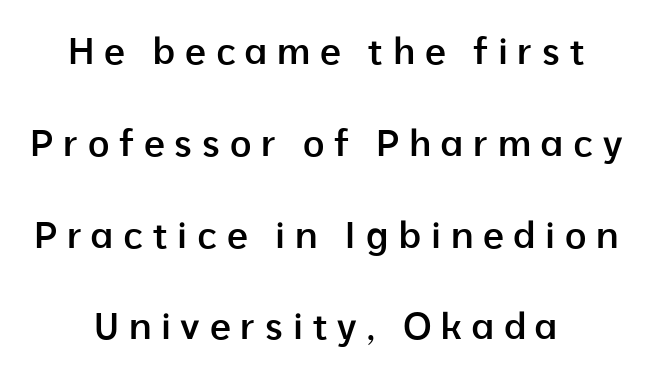
The image shows 37 px semibold sans-serif type, upright; set centered, loose line spacing (2.48x), unusually wide letter spacing (+0.26 em), not underlined; low stroke contrast and a medium x-height.
